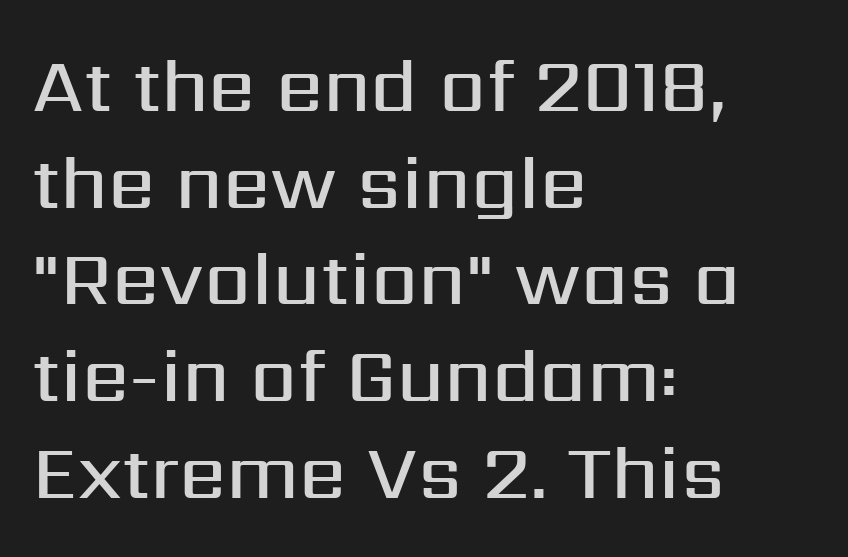
The image shows 75 px semibold sans-serif type, upright; set left-aligned, normal line spacing (1.29x), normal letter spacing, not underlined; medium stroke contrast and a medium x-height.
